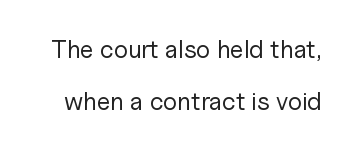
{"italic": "no", "bold": "no", "underline": "no", "line_spacing": "loose", "line_spacing_ratio": 2.07, "letter_spacing": "normal", "letter_spacing_em": 0.0, "glyph_px": 25}
